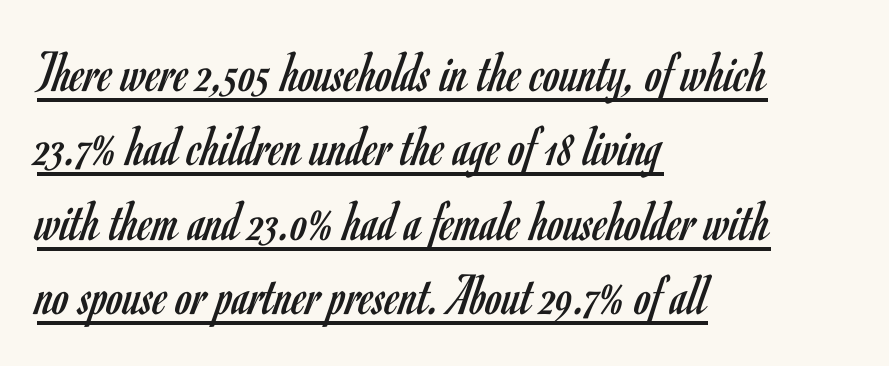
{"serif": "no", "bold": "no", "weight": "regular", "width": "condensed", "stroke_contrast": "low", "x_height": "small", "monospaced": "no", "underline": "yes", "align": "left", "line_spacing": "normal", "line_spacing_ratio": 1.26, "letter_spacing": "normal", "letter_spacing_em": 0.0, "glyph_px": 59}
